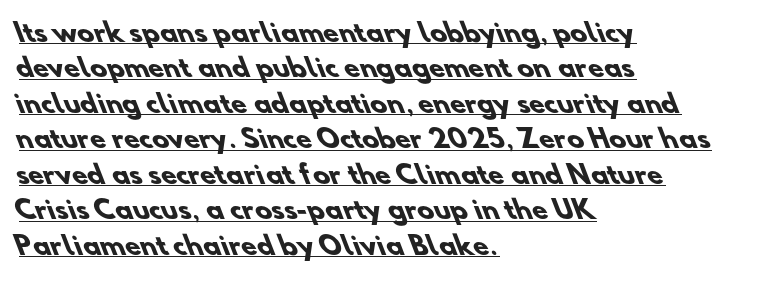
{"bold": "yes", "underline": "yes", "align": "left", "line_spacing": "normal", "line_spacing_ratio": 1.42, "letter_spacing": "normal", "letter_spacing_em": 0.0, "glyph_px": 25}
